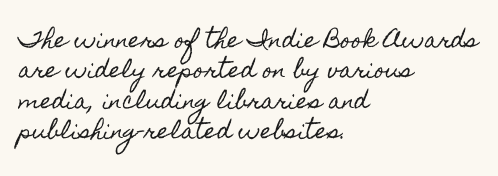
Q: Is the text italic (slanted)? A: Yes.
Q: Is the text underlined? A: No.
Q: How is the paragraph aligned? A: Left-aligned.
Q: Is the spacing between letters normal or unusually wide? A: Normal.
Q: Is the spacing between lines tight, normal or loose? A: Normal.
